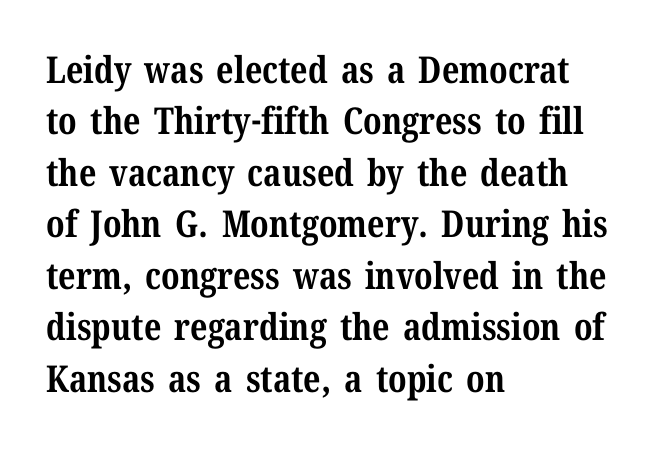
Unlike a clean sans, this face finishes its strokes with serifs. These lines keep a tight, regular rhythm from letter to letter. The space beneath each line is pristine and unruled. The sample has been set heavy, in full bold.
